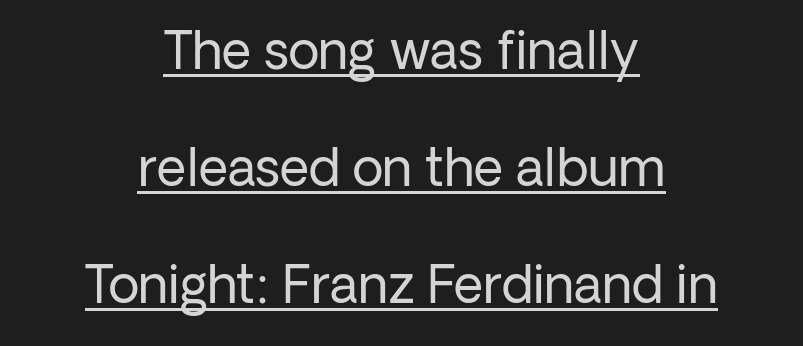
{"serif": "no", "italic": "no", "bold": "no", "weight": "regular", "width": "normal", "stroke_contrast": "low", "x_height": "medium", "monospaced": "no", "underline": "yes", "align": "center", "line_spacing": "loose", "line_spacing_ratio": 2.29, "letter_spacing": "normal", "letter_spacing_em": 0.0, "glyph_px": 51}
